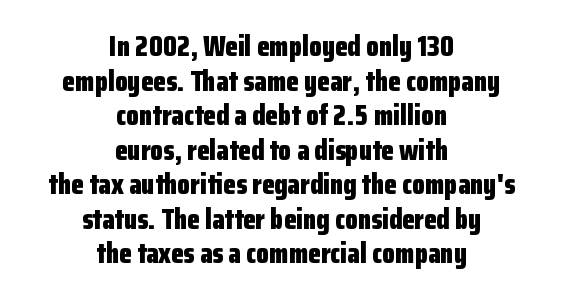
Q: Is the text bold? A: Yes.
Q: Is the text italic (slanted)? A: No, it is upright.
Q: Is the typeface a serif or a sans-serif typeface? A: Sans-serif.
Q: Is the text underlined? A: No.
Q: How is the paragraph aligned? A: Centered.
Q: Is the spacing between letters normal or unusually wide? A: Normal.
Q: Width (condensed, normal, or wide)? A: Condensed.
Q: Stroke contrast? A: Low.
Q: x-height? A: Medium.
Q: Monospaced? A: No.
